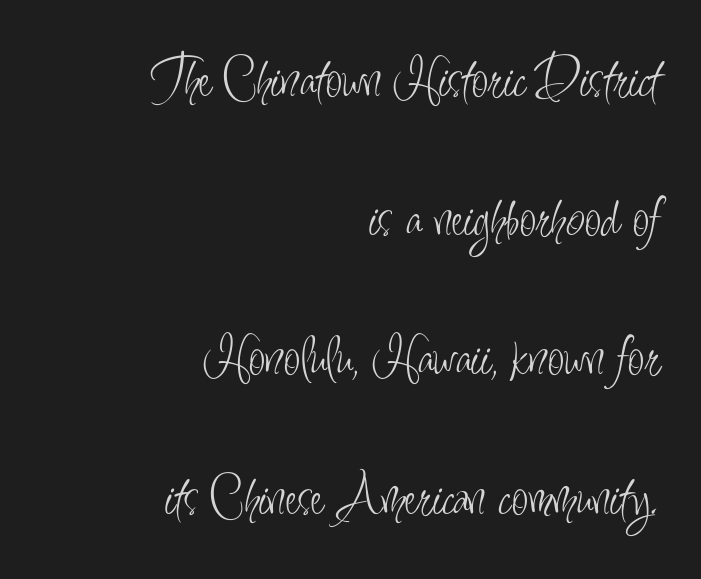
Weight: in the light-to-regular range. All the whitespace from short lines collects on the left. The face used here is proportionally spaced, like ordinary book or web type.
